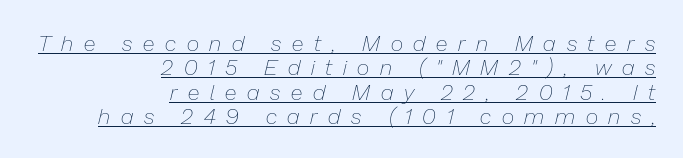
Q: Is the text bold? A: No.
Q: Is the text italic (slanted)? A: Yes, it leans right by about 13 degrees.
Q: Is the text underlined? A: Yes.
Q: How is the paragraph aligned? A: Right-aligned.
Q: Is the spacing between letters normal or unusually wide? A: Unusually wide.
Q: Is the spacing between lines tight, normal or loose? A: Tight.
